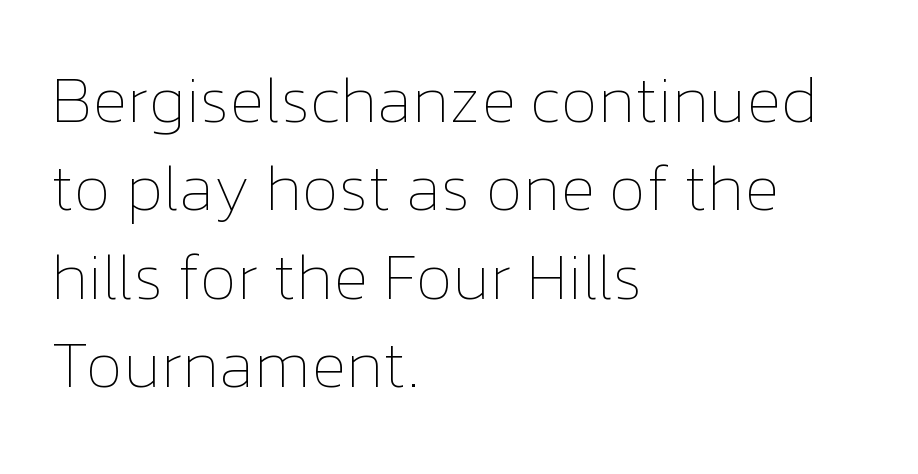
A roman cut, with each character standing at attention. Do the characters align in a grid? No, the font is proportional. Visually the block forms a straight wall on the left and a jagged coastline on the right. Is the type heavy? It reads as light-to-regular instead. One glance says typical: line gaps are just what's usual.
